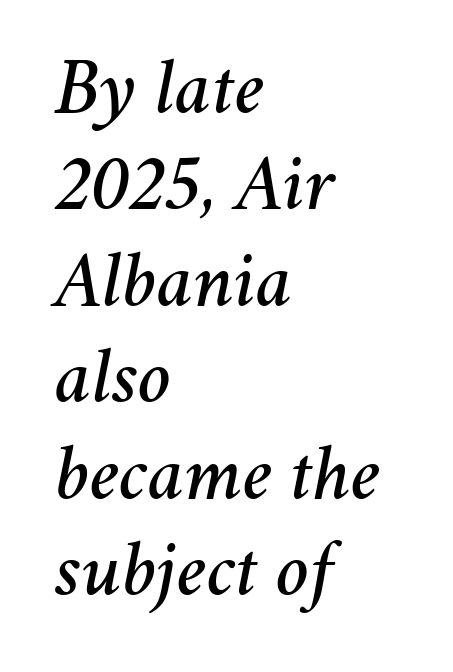
{"italic": "yes", "lean": "right", "slant_degrees": 11, "width": "normal", "stroke_contrast": "medium", "x_height": "medium", "monospaced": "no", "underline": "no", "align": "left", "line_spacing_ratio": 1.22, "letter_spacing": "normal", "letter_spacing_em": 0.0, "glyph_px": 79}
